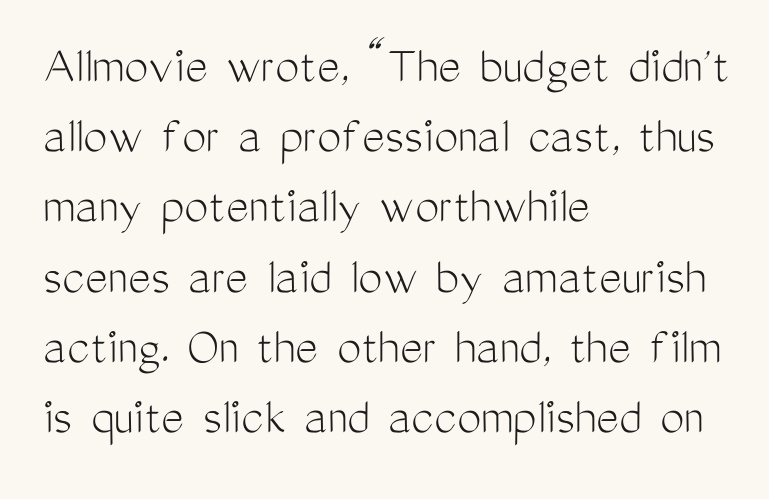
The image shows 54 px light, condensed sans-serif type, upright; set left-aligned, normal line spacing (1.3x), normal letter spacing, not underlined; medium stroke contrast and a medium x-height.
